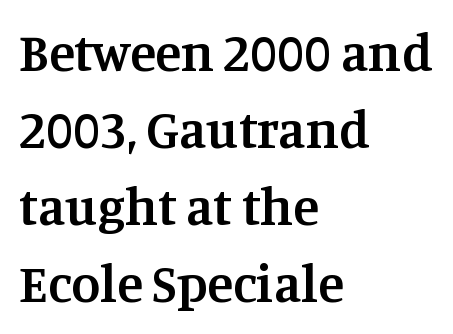
{"serif": "yes", "italic": "no", "bold": "semi", "weight": "semibold", "width": "normal", "stroke_contrast": "medium", "x_height": "large", "monospaced": "no", "underline": "no", "align": "left", "line_spacing": "normal", "line_spacing_ratio": 1.45, "letter_spacing": "normal", "letter_spacing_em": 0.0, "glyph_px": 53}
